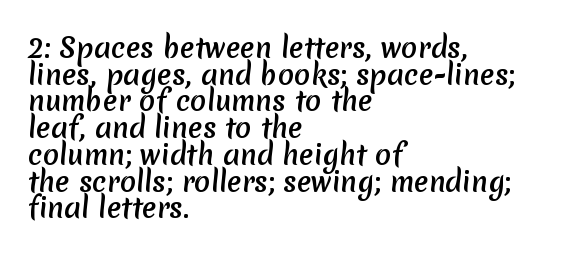
The image shows 27 px bold type; set left-aligned, tight line spacing (0.99x), normal letter spacing, not underlined.
